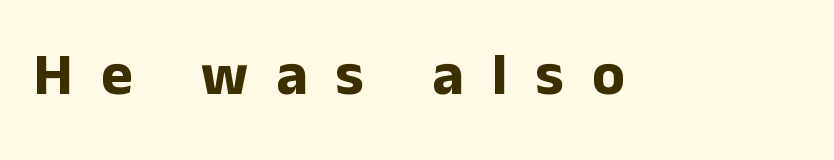
The image shows 60 px bold sans-serif type, upright; set unusually wide letter spacing (+0.47 em), not underlined; low stroke contrast and a medium x-height.
